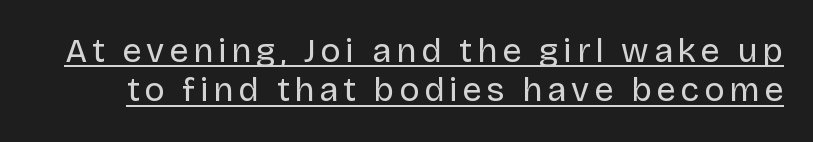
Q: Is the text bold? A: No.
Q: Is the text italic (slanted)? A: No, it is upright.
Q: Is the typeface a serif or a sans-serif typeface? A: Sans-serif.
Q: Is the text underlined? A: Yes.
Q: Width (condensed, normal, or wide)? A: Normal.
Q: Stroke contrast? A: Low.
Q: x-height? A: Large.
Q: Monospaced? A: No.
